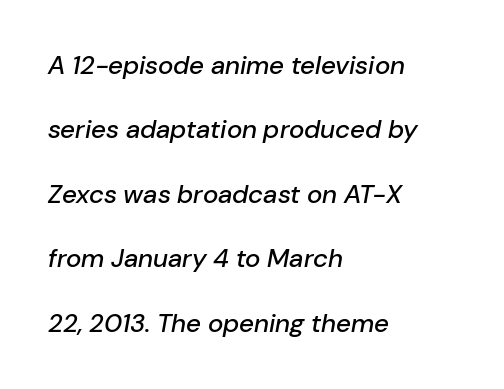
The image shows 26 px text type, italic (leaning right); set left-aligned, loose line spacing (2.48x), normal letter spacing, not underlined.
